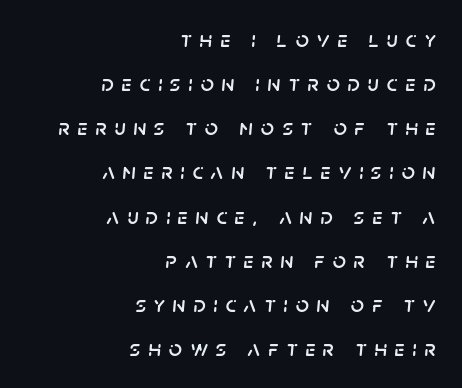
Q: Is the text italic (slanted)? A: Yes, it leans right by about 5 degrees.
Q: Is the text underlined? A: No.
Q: How is the paragraph aligned? A: Right-aligned.
Q: Is the spacing between letters normal or unusually wide? A: Unusually wide.
Q: Is the spacing between lines tight, normal or loose? A: Loose.
